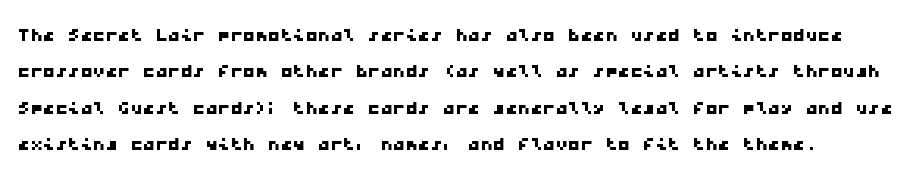
The image shows 25 px text type; set normal line spacing (1.46x), normal letter spacing, not underlined.
